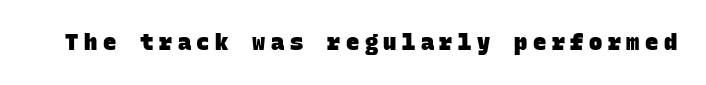
Q: Is the text bold? A: Yes.
Q: Is the text underlined? A: No.
Q: Is the spacing between letters normal or unusually wide? A: Unusually wide.
